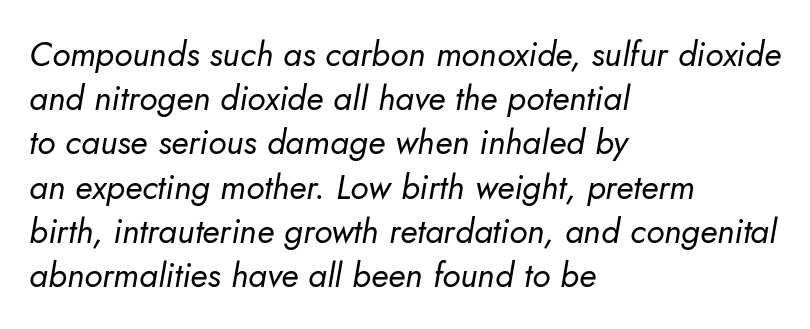
{"italic": "yes", "lean": "right", "slant_degrees": 10, "bold": "no", "weight": "regular", "width": "normal", "stroke_contrast": "low", "x_height": "small", "monospaced": "no", "underline": "no", "align": "left", "line_spacing": "normal", "line_spacing_ratio": 1.3, "letter_spacing": "normal", "letter_spacing_em": 0.0, "glyph_px": 34}
